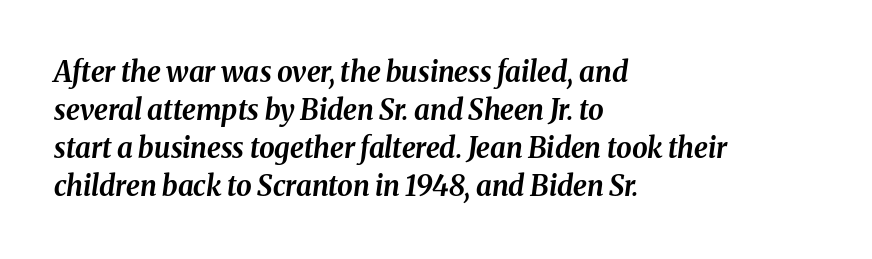
The image shows 28 px bold type, italic (leaning right); set left-aligned, normal line spacing (1.36x), normal letter spacing, not underlined; medium stroke contrast and a medium x-height.
